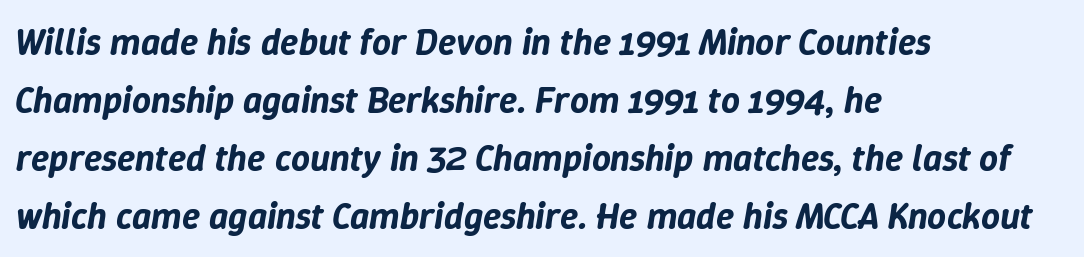
Q: Is the text italic (slanted)? A: Yes, it leans right by about 9 degrees.
Q: Is the text underlined? A: No.
Q: How is the paragraph aligned? A: Left-aligned.
Q: Is the spacing between letters normal or unusually wide? A: Normal.
Q: Is the spacing between lines tight, normal or loose? A: Normal.
Q: Width (condensed, normal, or wide)? A: Normal.
Q: Stroke contrast? A: Low.
Q: x-height? A: Medium.
Q: Monospaced? A: No.
